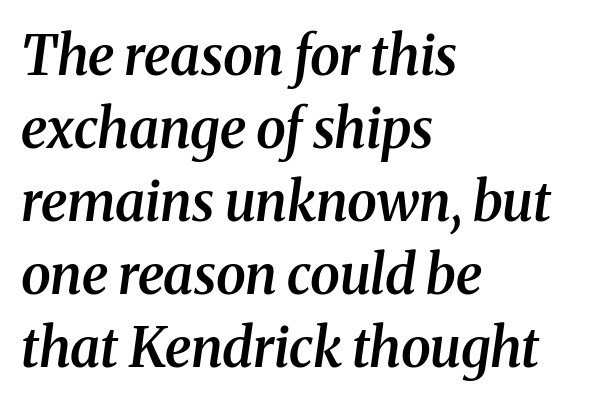
The image shows 54 px semibold serif type, italic (leaning right); set left-aligned, normal line spacing (1.35x), normal letter spacing, not underlined; medium stroke contrast and a medium x-height.
